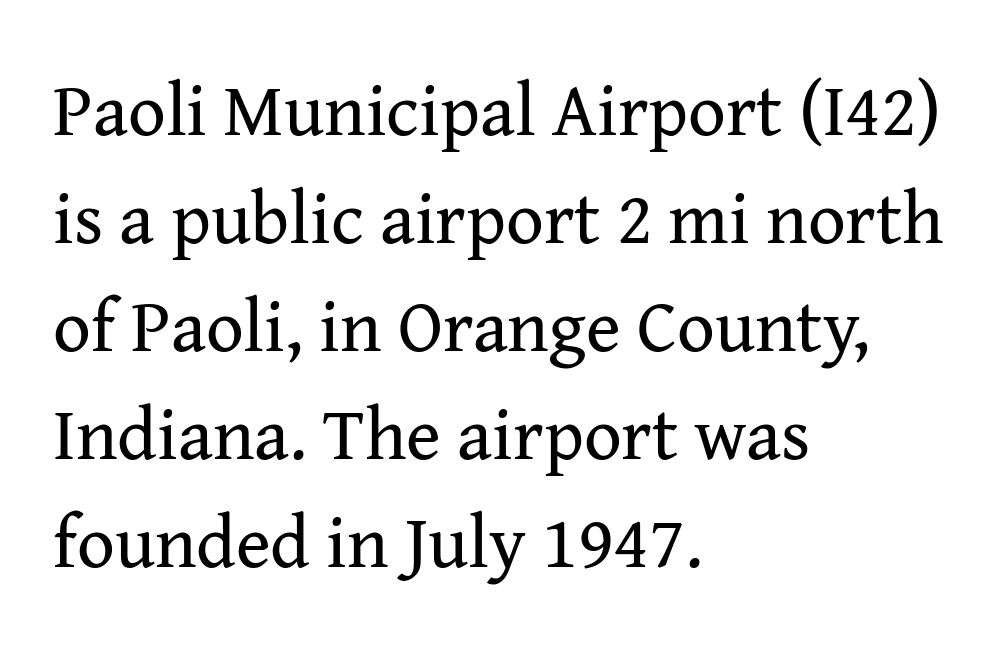
Q: Is the text bold? A: No.
Q: Is the text italic (slanted)? A: No, it is upright.
Q: Is the typeface a serif or a sans-serif typeface? A: Serif.
Q: Is the text underlined? A: No.
Q: How is the paragraph aligned? A: Left-aligned.
Q: Is the spacing between letters normal or unusually wide? A: Normal.
Q: Is the spacing between lines tight, normal or loose? A: Normal.
Q: Width (condensed, normal, or wide)? A: Normal.
Q: Stroke contrast? A: Medium.
Q: x-height? A: Medium.
Q: Monospaced? A: No.
